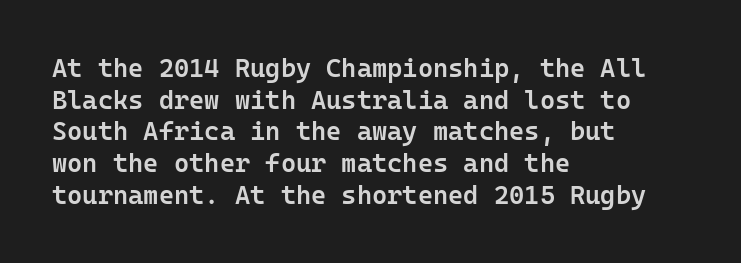
Q: Is the text bold? A: Semi-bold.
Q: Is the text italic (slanted)? A: No, it is upright.
Q: Is the text underlined? A: No.
Q: How is the paragraph aligned? A: Left-aligned.
Q: Is the spacing between letters normal or unusually wide? A: Normal.
